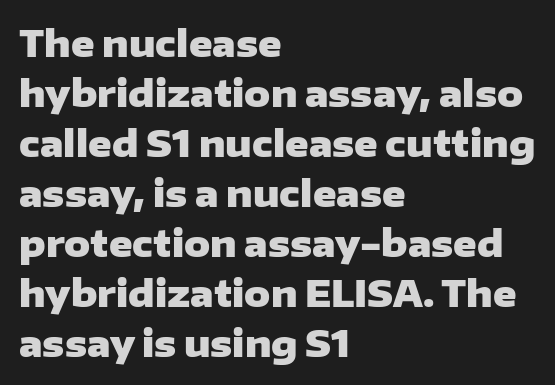
The image shows 36 px heavy, wide sans-serif type, upright; set left-aligned, normal line spacing (1.39x), normal letter spacing, not underlined; low stroke contrast and a medium x-height.
